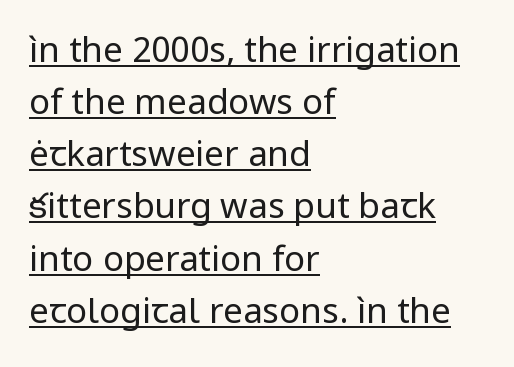
The strokes are not fattened; the text isn't bold. Are there feet on the stems? There aren't — it's a sans. Where is the straight margin? On the left. Ordinary non-slanted type is in use.
